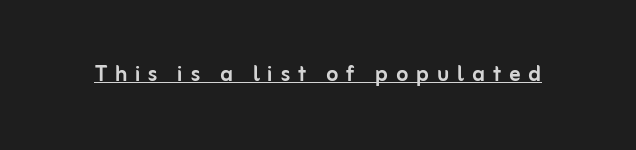
{"serif": "no", "italic": "no", "width": "normal", "stroke_contrast": "low", "x_height": "medium", "monospaced": "no", "underline": "yes", "letter_spacing": "wide", "letter_spacing_em": 0.28, "glyph_px": 28}
